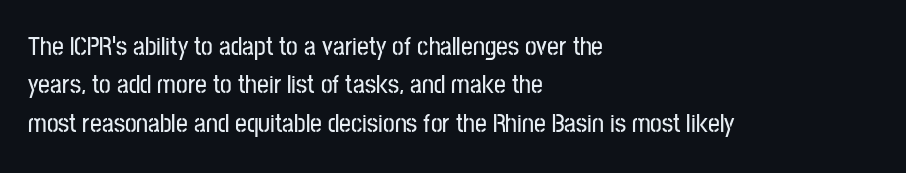
The image shows 26 px text type, upright; set left-aligned, normal line spacing (1.48x), normal letter spacing, not underlined.
